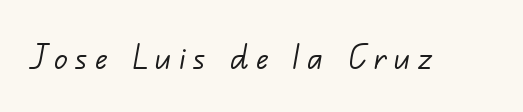
Q: Is the text bold? A: No.
Q: Is the typeface a serif or a sans-serif typeface? A: Sans-serif.
Q: Is the text underlined? A: No.
Q: Width (condensed, normal, or wide)? A: Normal.
Q: Stroke contrast? A: Low.
Q: x-height? A: Small.
Q: Monospaced? A: No.
